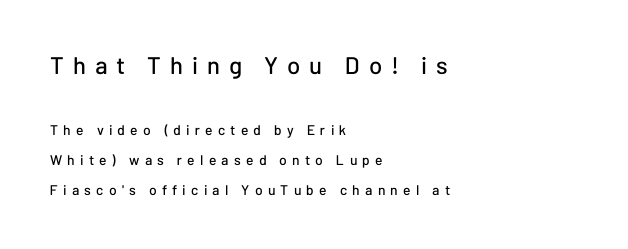
{"italic": "no", "underline": "no", "align": "left", "line_spacing": "loose", "line_spacing_ratio": 2.15, "letter_spacing": "wide", "letter_spacing_em": 0.37, "larger_block": "first", "size_ratio": 1.71, "glyph_px": 24}
